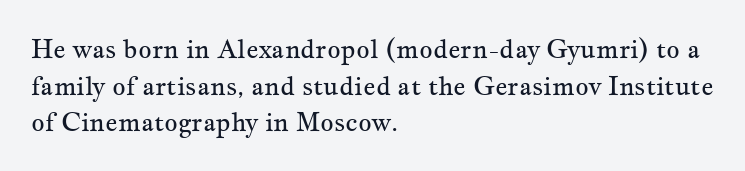
The image shows 26 px text type, upright; set left-aligned, normal line spacing (1.41x), normal letter spacing, not underlined.
